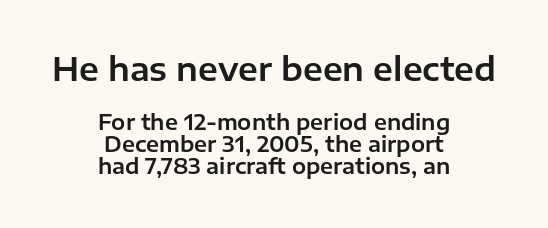
{"serif": "no", "italic": "no", "width": "normal", "stroke_contrast": "low", "x_height": "medium", "monospaced": "no", "underline": "no", "align": "center", "line_spacing": "tight", "line_spacing_ratio": 1.06, "letter_spacing": "normal", "letter_spacing_em": 0.0, "larger_block": "first", "size_ratio": 1.52, "glyph_px": 32}
